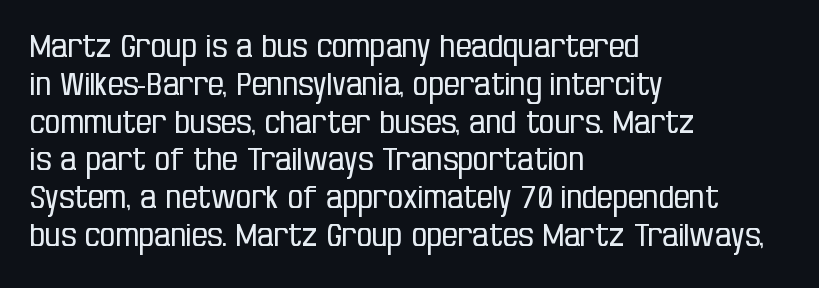
The image shows 31 px regular-weight, condensed sans-serif type, upright; set left-aligned, line spacing 1.22x, normal letter spacing, not underlined; low stroke contrast and a large x-height.
